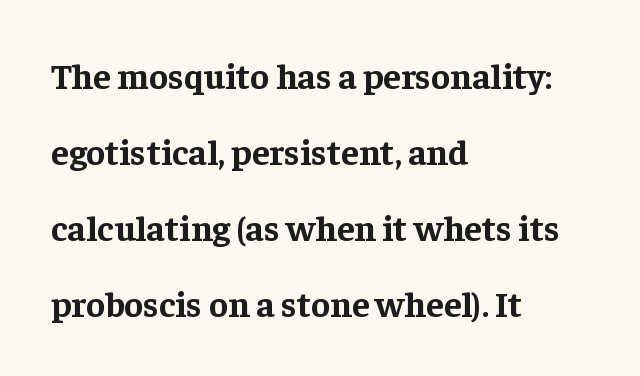
{"serif": "yes", "italic": "no", "bold": "yes", "weight": "bold", "width": "normal", "stroke_contrast": "low", "x_height": "medium", "monospaced": "no", "underline": "no", "align": "left", "line_spacing": "loose", "line_spacing_ratio": 2.11, "letter_spacing": "normal", "letter_spacing_em": 0.0, "glyph_px": 36}
